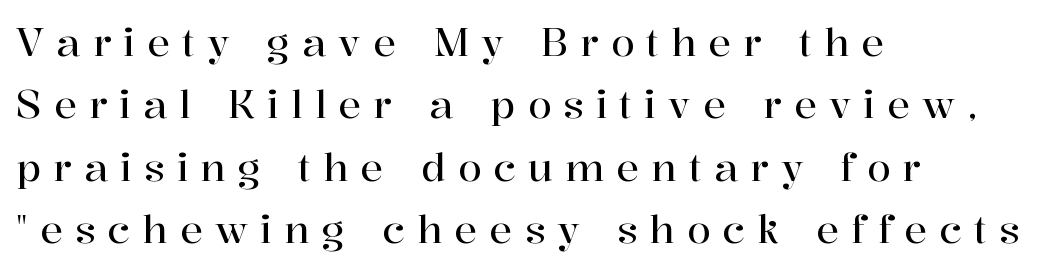
Q: Is the text italic (slanted)? A: No, it is upright.
Q: Is the typeface a serif or a sans-serif typeface? A: Serif.
Q: Is the text underlined? A: No.
Q: How is the paragraph aligned? A: Left-aligned.
Q: Is the spacing between letters normal or unusually wide? A: Unusually wide.
Q: Is the spacing between lines tight, normal or loose? A: Normal.
Q: Width (condensed, normal, or wide)? A: Normal.
Q: Stroke contrast? A: High.
Q: x-height? A: Medium.
Q: Monospaced? A: No.
